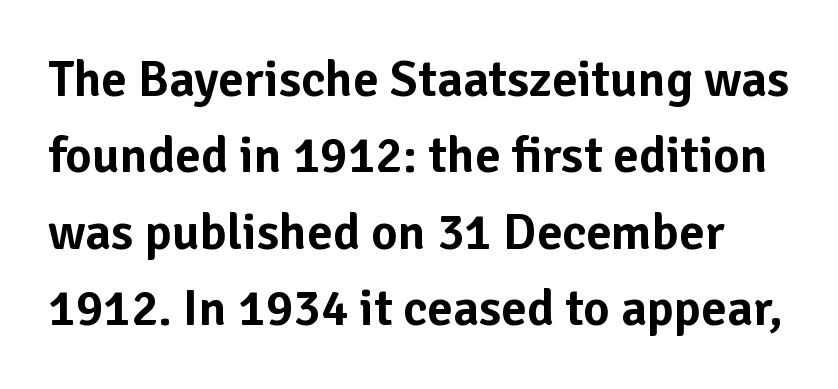
Notice how descenders clear the ascenders below comfortably — that's standard leading. The axis of the letterforms is exactly vertical. This sample has the flowing, uneven cadence of proportional lettering. The font family rendered here belongs to the sans-serif group. How are the letters spaced? Ordinarily, with no added tracking.
